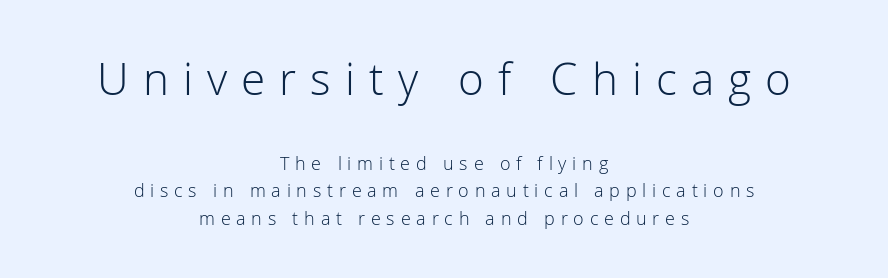
The image shows 44 px light sans-serif type, upright; set centered, normal line spacing (1.53x), unusually wide letter spacing (+0.32 em), not underlined; the first (top) block is 2.44x larger; low stroke contrast and a medium x-height.
